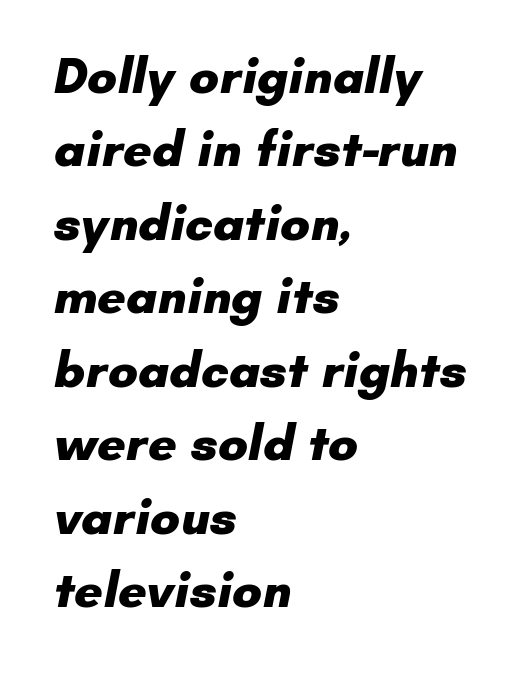
{"serif": "no", "bold": "yes", "weight": "heavy", "width": "normal", "stroke_contrast": "low", "x_height": "small", "monospaced": "no", "underline": "no", "align": "left", "line_spacing": "normal", "line_spacing_ratio": 1.47, "letter_spacing": "normal", "letter_spacing_em": 0.0, "glyph_px": 50}
